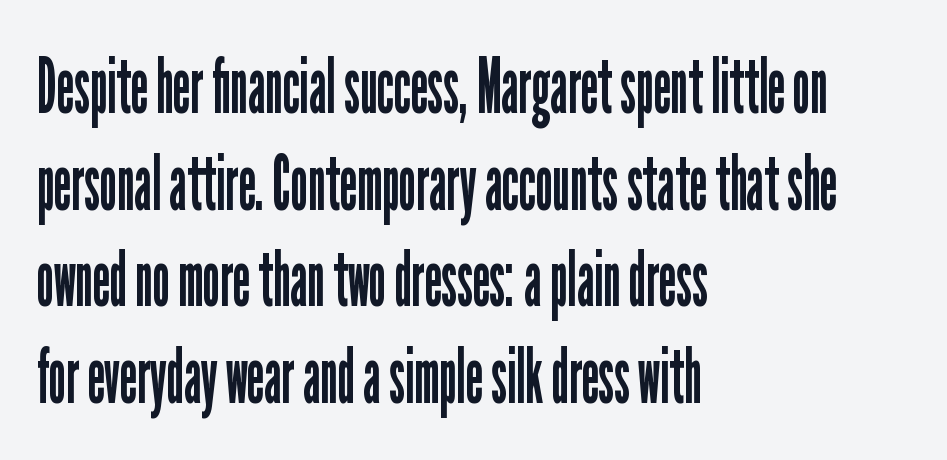
Nobody touched the tracking dial on this one. A sans-serif font was chosen for this passage. Each row of text sits above clean, open space. This is roman type, the default non-slanted kind. A typesetter would call this proportional, since set widths differ per character.
